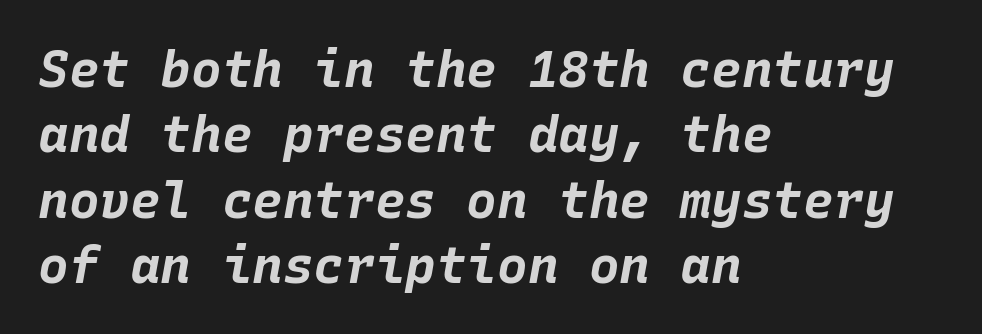
The image shows 51 px bold type, italic (leaning right), monospaced; set left-aligned, normal line spacing (1.28x), normal letter spacing, not underlined; low stroke contrast and a large x-height.
